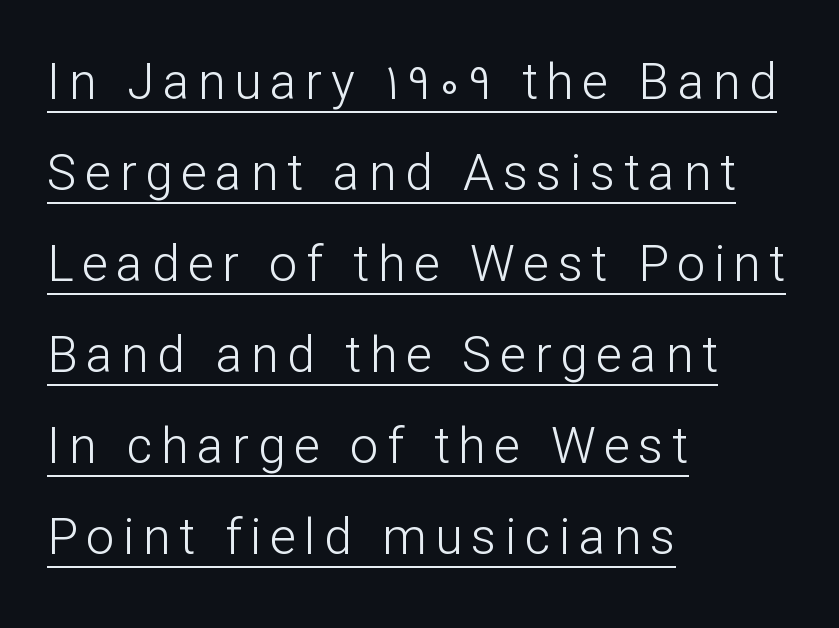
The image shows 50 px light sans-serif type, upright; set left-aligned, line spacing 1.82x, underlined; low stroke contrast and a medium x-height.
